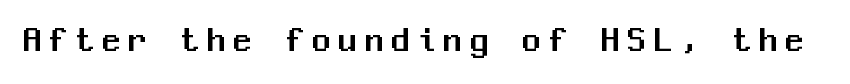
The image shows 36 px sans-serif type, upright, monospaced; set unusually wide letter spacing (+0.23 em), not underlined; medium stroke contrast and a medium x-height.
